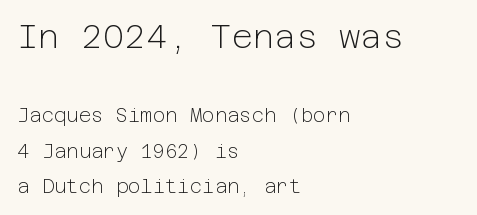
Q: Is the text bold? A: No.
Q: Is the text italic (slanted)? A: No, it is upright.
Q: Is the typeface a serif or a sans-serif typeface? A: Sans-serif.
Q: Is the text underlined? A: No.
Q: How is the paragraph aligned? A: Left-aligned.
Q: Is the spacing between letters normal or unusually wide? A: Normal.
Q: Which block of text is set in a larger size, the first (top) or the second (bottom)? A: The first (top) one.
Q: Width (condensed, normal, or wide)? A: Normal.
Q: Stroke contrast? A: Low.
Q: x-height? A: Medium.
